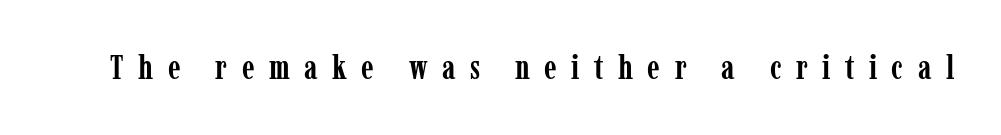
Observe the wide spacing: letters keep a clear distance from each other. Type style note: has serifs. Has an underline been added? It has not. You'd pick this weight for a headline — it's a proper bold.
